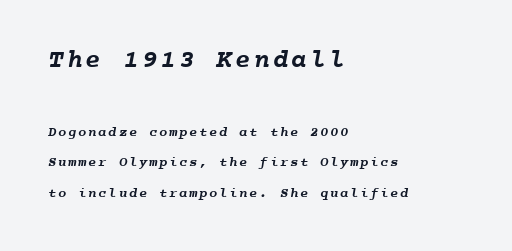
{"bold": "yes", "underline": "no", "align": "left", "line_spacing": "loose", "line_spacing_ratio": 2.19, "larger_block": "first", "size_ratio": 1.86, "glyph_px": 26}
